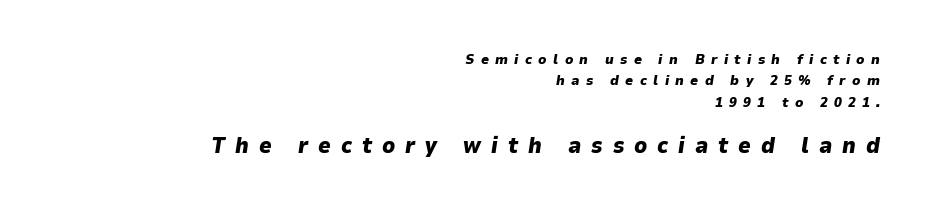
The image shows 22 px bold type, italic (leaning right); set right-aligned, normal line spacing (1.52x), unusually wide letter spacing (+0.45 em), not underlined; the second (bottom) block is 1.57x larger.
